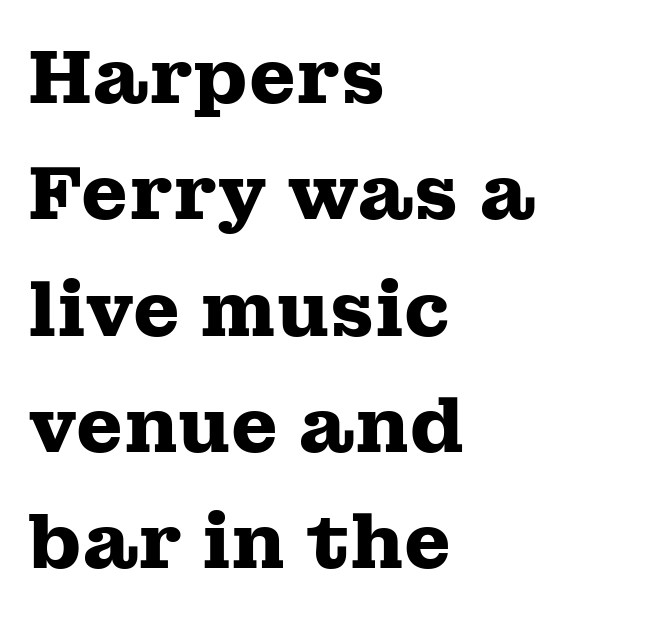
All the whitespace from short lines collects on the right. This sample has the flowing, uneven cadence of proportional lettering. The foot of each line stays bare and open. Designer's note — italics off, roman on. The rows are spaced the way most documents space them.
